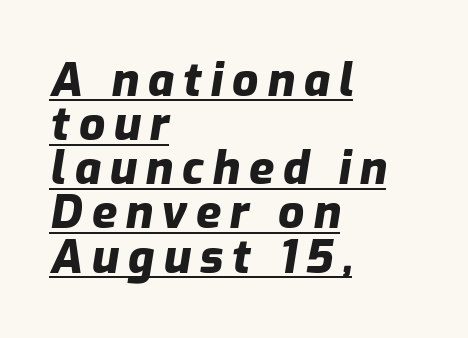
Very little white space separates one row of letters from the next. An italicized treatment has been applied to the whole sample. Do the characters align in a grid? No, the font is proportional. Line starts are locked; line ends wander.
